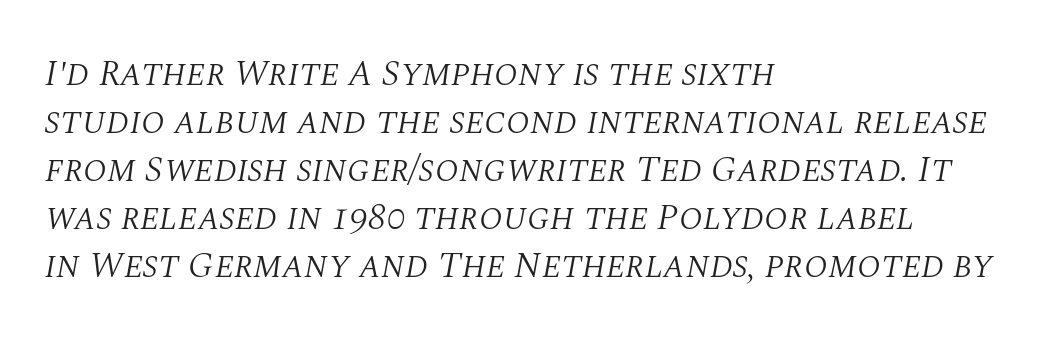
Q: Is the text bold? A: No.
Q: Is the text italic (slanted)? A: Yes, it leans right by about 10 degrees.
Q: Is the typeface a serif or a sans-serif typeface? A: Serif.
Q: Is the text underlined? A: No.
Q: How is the paragraph aligned? A: Left-aligned.
Q: Is the spacing between letters normal or unusually wide? A: Normal.
Q: Is the spacing between lines tight, normal or loose? A: Normal.
Q: Width (condensed, normal, or wide)? A: Normal.
Q: Stroke contrast? A: Medium.
Q: x-height? A: Large.
Q: Monospaced? A: No.
